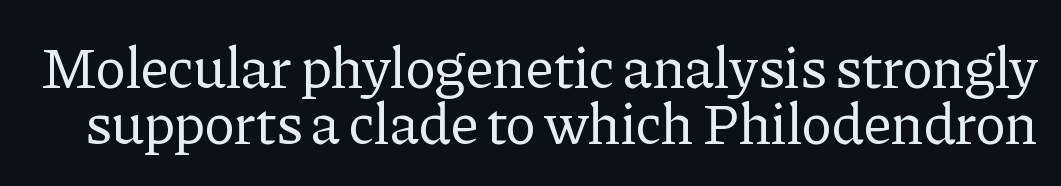
{"serif": "yes", "italic": "no", "bold": "no", "weight": "regular", "width": "normal", "stroke_contrast": "low", "x_height": "medium", "monospaced": "no", "underline": "no", "line_spacing": "tight", "line_spacing_ratio": 0.97, "letter_spacing": "normal", "letter_spacing_em": 0.0, "glyph_px": 58}
